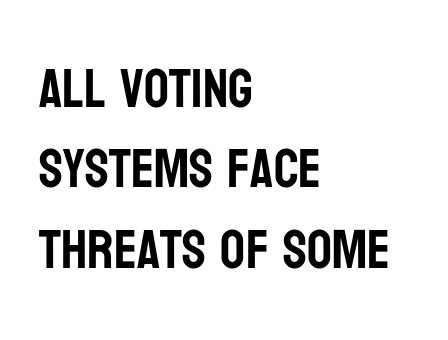
The image shows 55 px condensed sans-serif type, upright; set left-aligned, normal line spacing (1.46x), normal letter spacing, not underlined; low stroke contrast and a large x-height.
